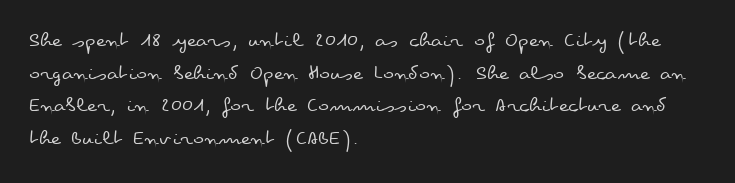
Q: Is the text bold? A: No.
Q: Is the text italic (slanted)? A: No, it is upright.
Q: Is the text underlined? A: No.
Q: How is the paragraph aligned? A: Left-aligned.
Q: Is the spacing between letters normal or unusually wide? A: Normal.
Q: Is the spacing between lines tight, normal or loose? A: Normal.
